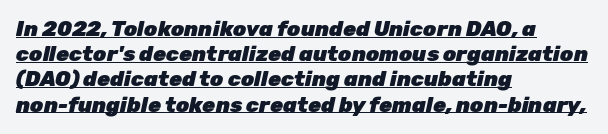
Q: Is the text bold? A: Yes.
Q: Is the text italic (slanted)? A: Yes, it leans right by about 12 degrees.
Q: Is the text underlined? A: Yes.
Q: How is the paragraph aligned? A: Left-aligned.
Q: Is the spacing between letters normal or unusually wide? A: Normal.
